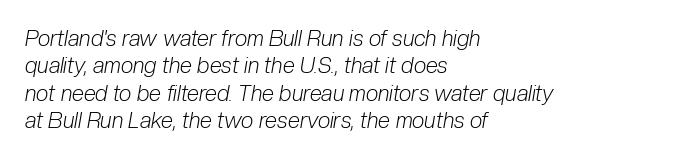
{"italic": "yes", "lean": "right", "slant_degrees": 10, "bold": "no", "underline": "no", "align": "left", "line_spacing": "normal", "line_spacing_ratio": 1.25, "letter_spacing": "normal", "letter_spacing_em": 0.0, "glyph_px": 22}
